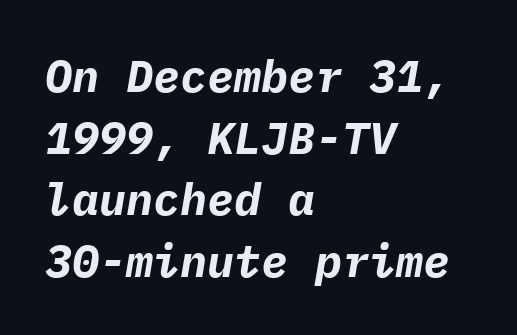
The image shows 45 px bold type, italic (leaning right), monospaced; set left-aligned, normal line spacing (1.37x), normal letter spacing, not underlined; low stroke contrast and a medium x-height.
